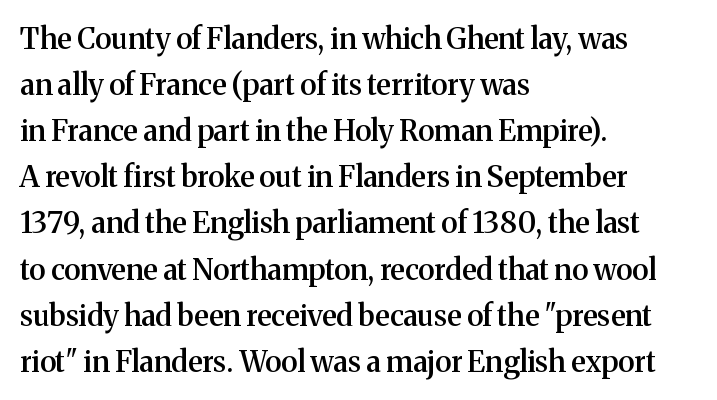
Here the designer chose a conventional face with non-uniform glyph widths. The typeface chosen for these lines features serifs. Has an underline been added? It has not. Students, this is semibold: more ink than regular, less than bold. Successive baselines arrive at the customary interval. These lines were composed using upright roman letters.
